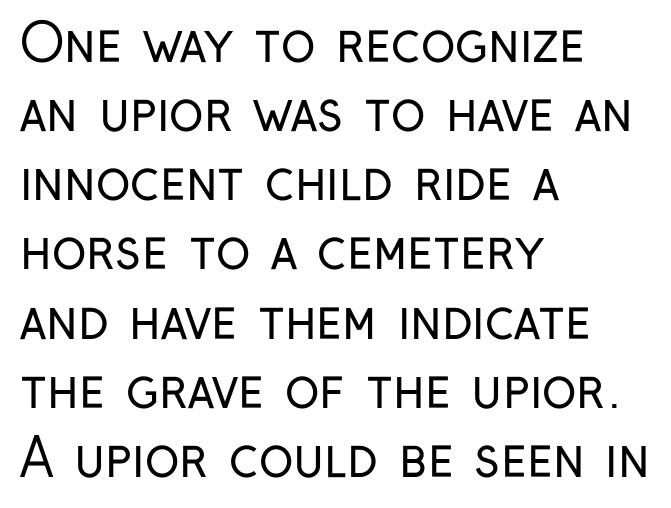
A roman cut, with each character standing at attention. Summary of vertical rhythm: regular, with standard interline spacing. The area under the type is left untouched. Stroke thickness stays within the range of a standard reading face or lighter.
